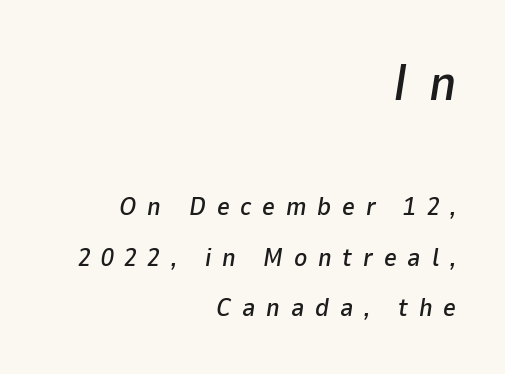
The image shows 50 px text type, italic (leaning right); set right-aligned, loose line spacing (2.01x), unusually wide letter spacing (+0.43 em), not underlined; the first (top) block is 2.0x larger; low stroke contrast and a medium x-height.
